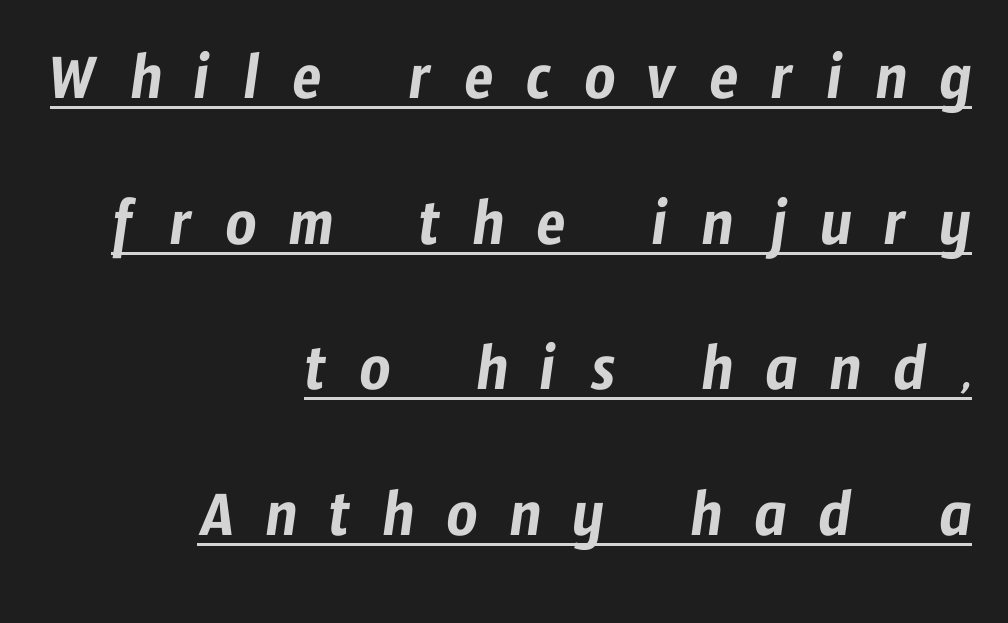
The image shows 68 px condensed sans-serif type; set right-aligned, loose line spacing (2.14x), unusually wide letter spacing (+0.47 em), underlined; low stroke contrast and a medium x-height.
